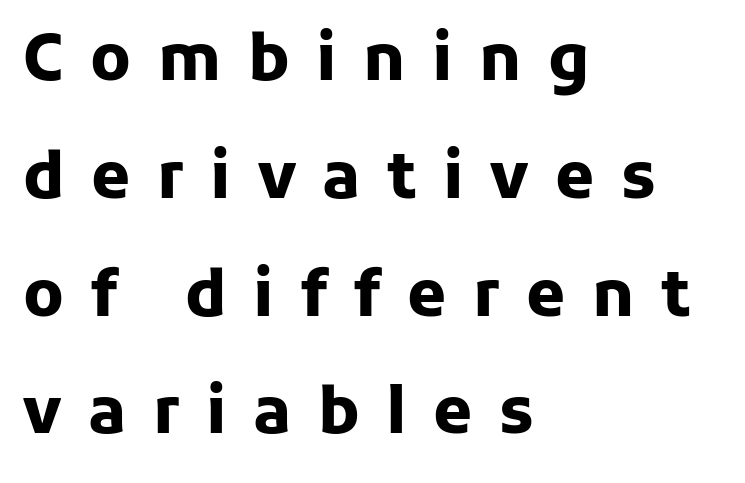
Pretty heavy lettering here — definitely bold. Italic: no, the glyphs are upright roman. Between one letter and the next there's a generous, obvious gap. You could not count columns in this text — the font is proportionally spaced. The type family on display is of the sans-serif kind. A classic flush-left, rag-right setting is used for this passage.
